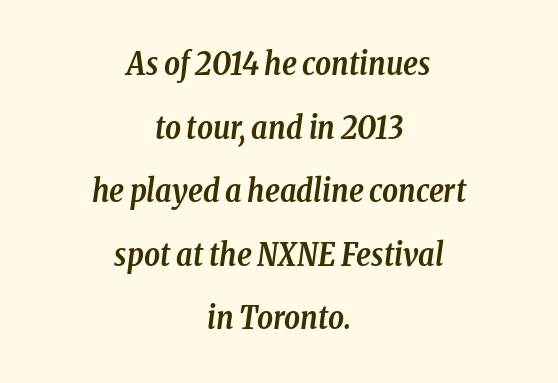
{"serif": "yes", "italic": "yes", "lean": "right", "slant_degrees": 8, "bold": "yes", "weight": "semibold", "width": "condensed", "stroke_contrast": "low", "x_height": "medium", "monospaced": "no", "underline": "no", "align": "center", "line_spacing": "loose", "line_spacing_ratio": 2.05, "letter_spacing": "normal", "letter_spacing_em": 0.0, "glyph_px": 31}
